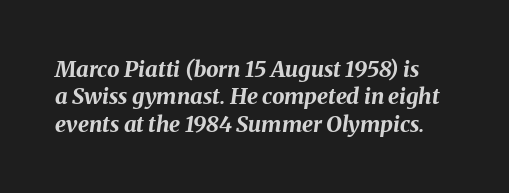
Q: Is the text bold? A: Yes.
Q: Is the text italic (slanted)? A: Yes, it leans right by about 8 degrees.
Q: Is the text underlined? A: No.
Q: Is the spacing between letters normal or unusually wide? A: Normal.
Q: Is the spacing between lines tight, normal or loose? A: Normal.
